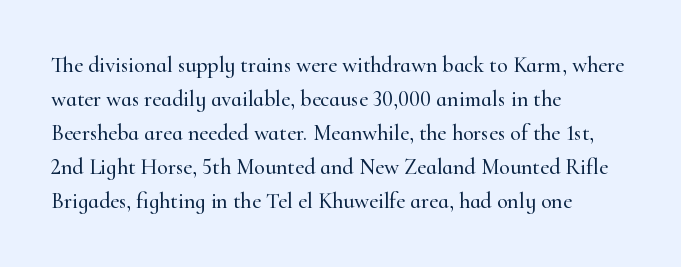
Q: Is the text italic (slanted)? A: No, it is upright.
Q: Is the text underlined? A: No.
Q: How is the paragraph aligned? A: Left-aligned.
Q: Is the spacing between letters normal or unusually wide? A: Normal.
Q: Is the spacing between lines tight, normal or loose? A: Normal.
